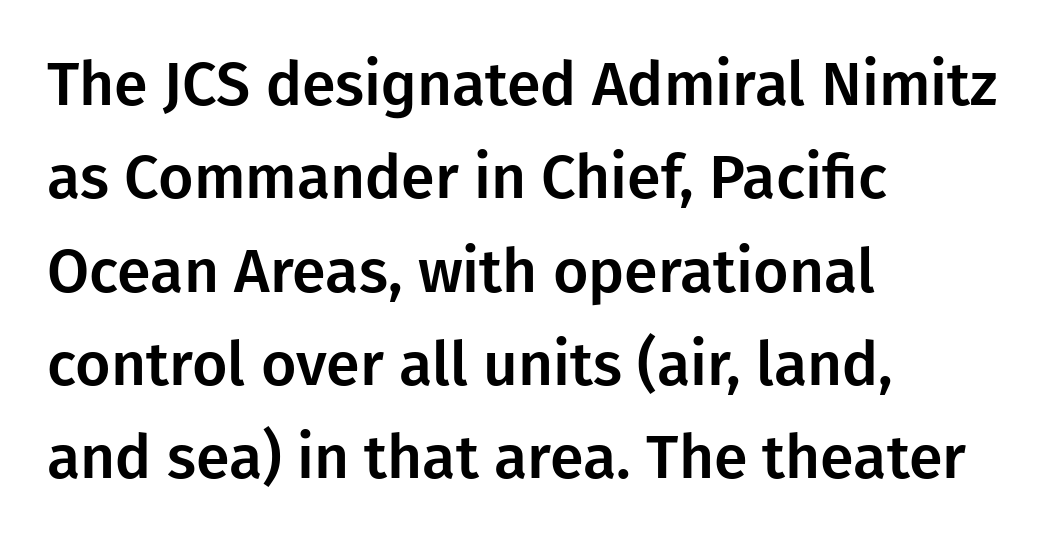
{"serif": "no", "italic": "no", "width": "normal", "stroke_contrast": "low", "x_height": "medium", "monospaced": "no", "underline": "no", "align": "left", "line_spacing": "normal", "line_spacing_ratio": 1.53, "letter_spacing": "normal", "letter_spacing_em": 0.0, "glyph_px": 61}
